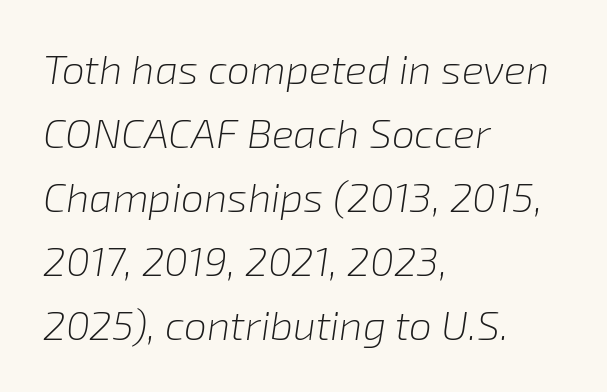
Q: Is the text bold? A: No.
Q: Is the text italic (slanted)? A: Yes, it leans right by about 8 degrees.
Q: Is the text underlined? A: No.
Q: How is the paragraph aligned? A: Left-aligned.
Q: Is the spacing between letters normal or unusually wide? A: Normal.
Q: Is the spacing between lines tight, normal or loose? A: Normal.
Q: Width (condensed, normal, or wide)? A: Normal.
Q: Stroke contrast? A: Low.
Q: x-height? A: Medium.
Q: Monospaced? A: No.
